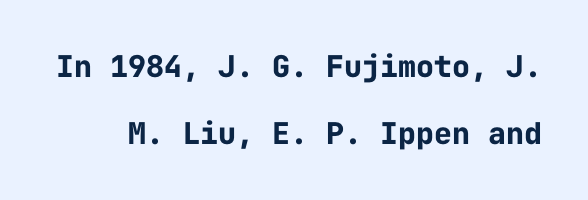
Q: Is the text bold? A: Yes.
Q: Is the text italic (slanted)? A: No, it is upright.
Q: Is the typeface a serif or a sans-serif typeface? A: Sans-serif.
Q: Is the text underlined? A: No.
Q: Is the spacing between letters normal or unusually wide? A: Normal.
Q: Is the spacing between lines tight, normal or loose? A: Loose.
Q: Width (condensed, normal, or wide)? A: Normal.
Q: Stroke contrast? A: Low.
Q: x-height? A: Medium.
Q: Monospaced? A: Yes.
